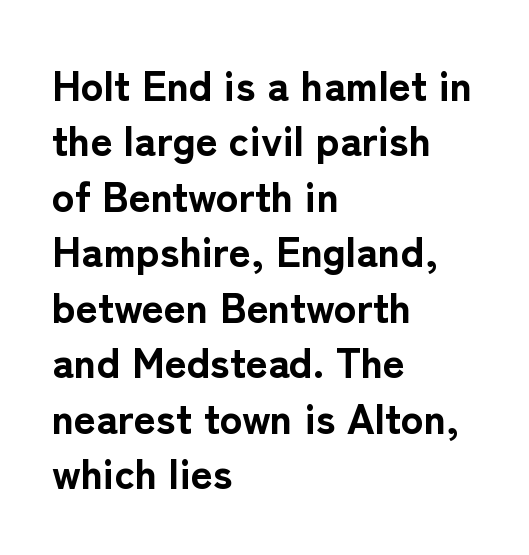
{"serif": "no", "italic": "no", "bold": "yes", "weight": "bold", "width": "normal", "stroke_contrast": "low", "x_height": "medium", "monospaced": "no", "underline": "no", "align": "left", "line_spacing": "normal", "line_spacing_ratio": 1.32, "letter_spacing": "normal", "letter_spacing_em": 0.0, "glyph_px": 42}
